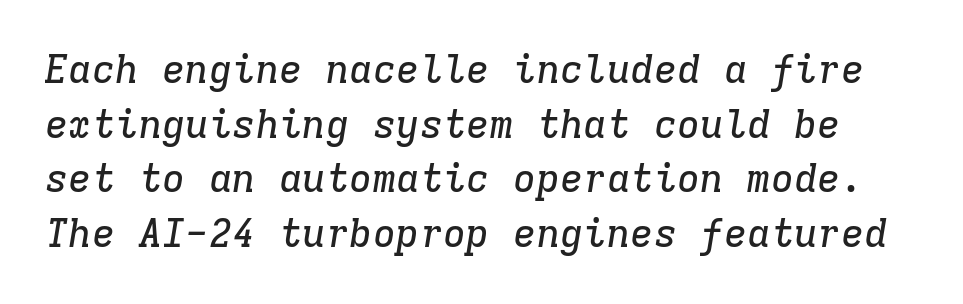
The glyphs look as if they've been sheared to an angle. The gaps between neighbouring characters are ordinary and unremarkable. Baseline-to-baseline distance is the conventional proportion of letter height. These lines are rendered in a fixed-pitch font. Each row of text sits above clean, open space. Examine the stroke ends and you'll spot serifs.
